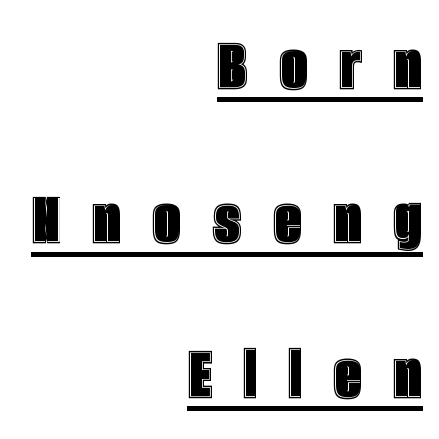
There is plenty of visible air inserted between adjacent glyphs. Character widths vary here, with narrow letters taking less room than wide ones. The lines are quadded right. Looks like someone drew a line under every word here. The rendering uses a large line-height, opening up the rows.
